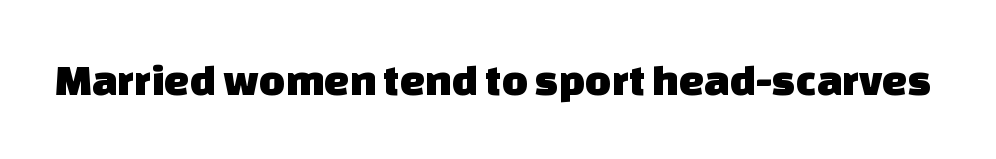
No feet cap the strokes, marking this as sans-serif type. The foot of each line stays bare and open. The letters sit at their default tracking, neither squeezed nor spread. Each letter keeps its own natural width here, so spacing adapts to shape.
